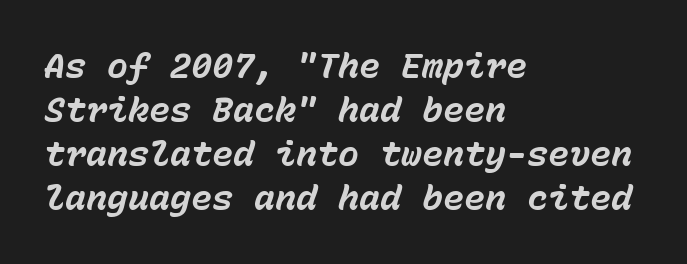
Q: Is the text bold? A: Yes.
Q: Is the text italic (slanted)? A: Yes, it leans right by about 15 degrees.
Q: Is the text underlined? A: No.
Q: How is the paragraph aligned? A: Left-aligned.
Q: Is the spacing between letters normal or unusually wide? A: Normal.
Q: Is the spacing between lines tight, normal or loose? A: Normal.
Q: Width (condensed, normal, or wide)? A: Normal.
Q: Stroke contrast? A: Low.
Q: x-height? A: Medium.
Q: Monospaced? A: Yes.
